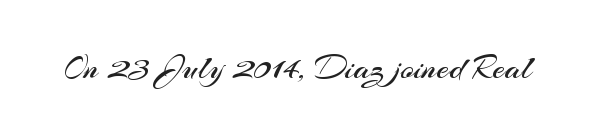
Examine the stroke ends and you'll find no serifs. Type without underlining. No extra tracking has been applied to these lines. Looks like regular typesetting: each glyph gets only the width it needs. Summary of weight: not heavy and not bold.
